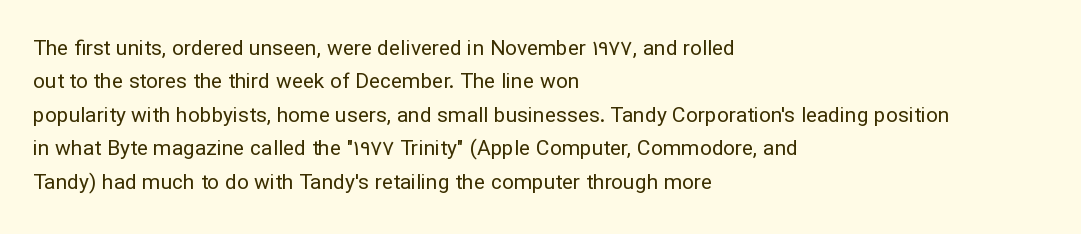
{"italic": "no", "bold": "no", "underline": "no", "align": "left", "line_spacing": "normal", "line_spacing_ratio": 1.59, "letter_spacing": "normal", "letter_spacing_em": 0.0, "glyph_px": 21}
